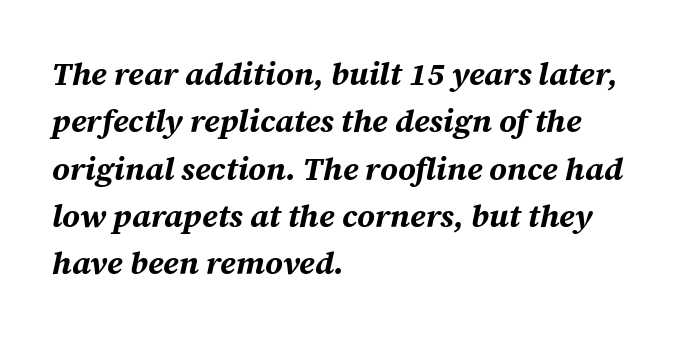
This sample is left-justified, so line endings fall wherever the words run out. The string is rendered with underlining switched off. Does extra space separate the letters? No, they use regular spacing. The typesetting leans heavy: a genuine bold. Varying glyph widths throughout — classic text-font behaviour. Slant detected: the letters are inclined.
